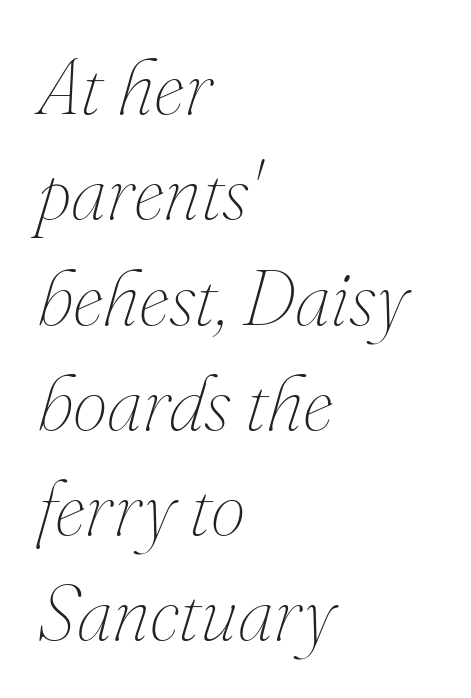
The image shows 78 px thin type, italic (leaning right); set left-aligned, normal line spacing (1.35x), normal letter spacing, not underlined; medium stroke contrast and a small x-height.
